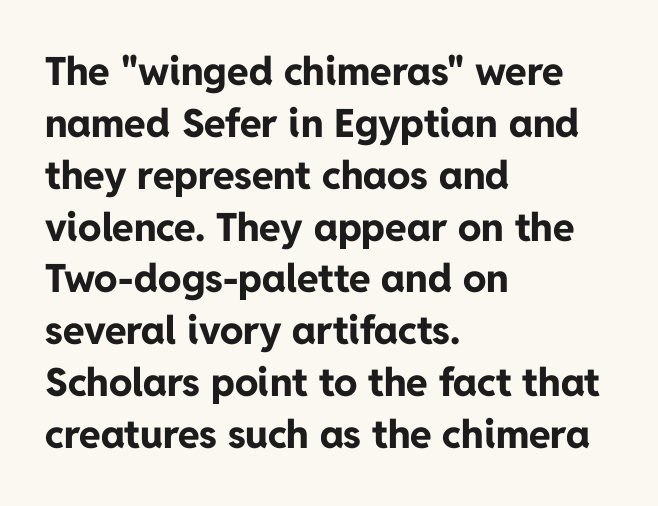
The image shows 39 px bold sans-serif type, upright; set left-aligned, normal line spacing (1.33x), normal letter spacing, not underlined; low stroke contrast and a medium x-height.
